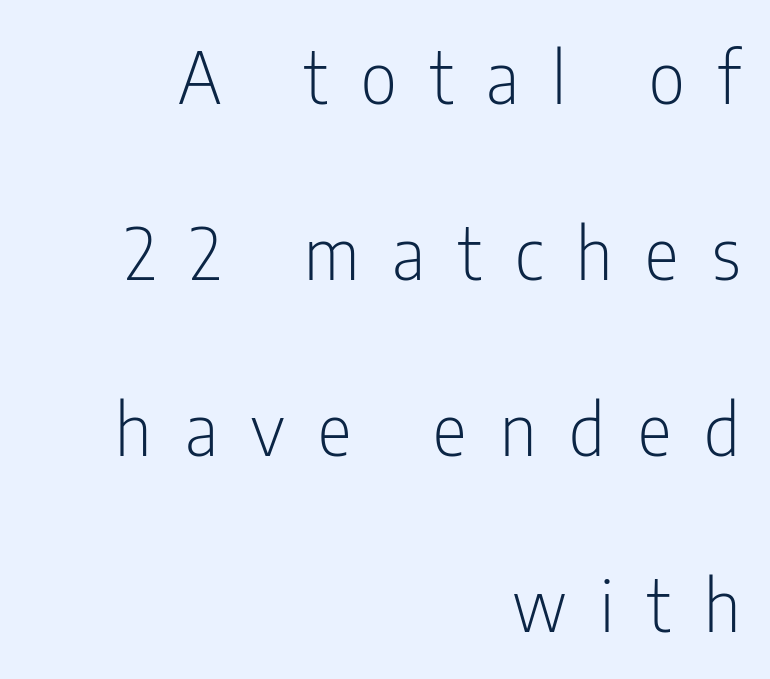
The image shows 71 px light, condensed sans-serif type, upright; set right-aligned, loose line spacing (2.48x), unusually wide letter spacing (+0.47 em), not underlined; low stroke contrast and a medium x-height.
